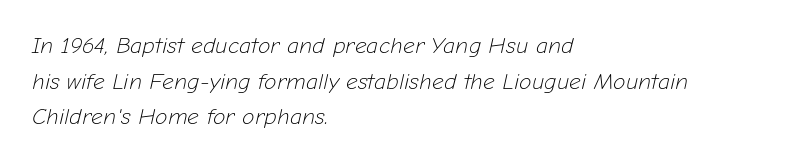
{"italic": "yes", "lean": "right", "slant_degrees": 12, "bold": "no", "underline": "no", "align": "left", "line_spacing": "normal", "line_spacing_ratio": 1.55, "letter_spacing": "normal", "letter_spacing_em": 0.0, "glyph_px": 23}
